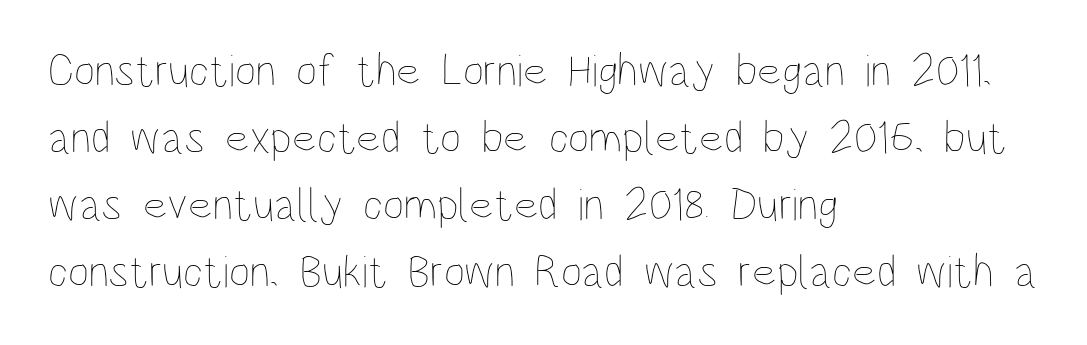
{"italic": "no", "bold": "no", "weight": "thin", "width": "condensed", "stroke_contrast": "low", "x_height": "large", "monospaced": "no", "underline": "no", "align": "left", "line_spacing": "normal", "line_spacing_ratio": 1.46, "letter_spacing": "normal", "letter_spacing_em": 0.0, "glyph_px": 46}
